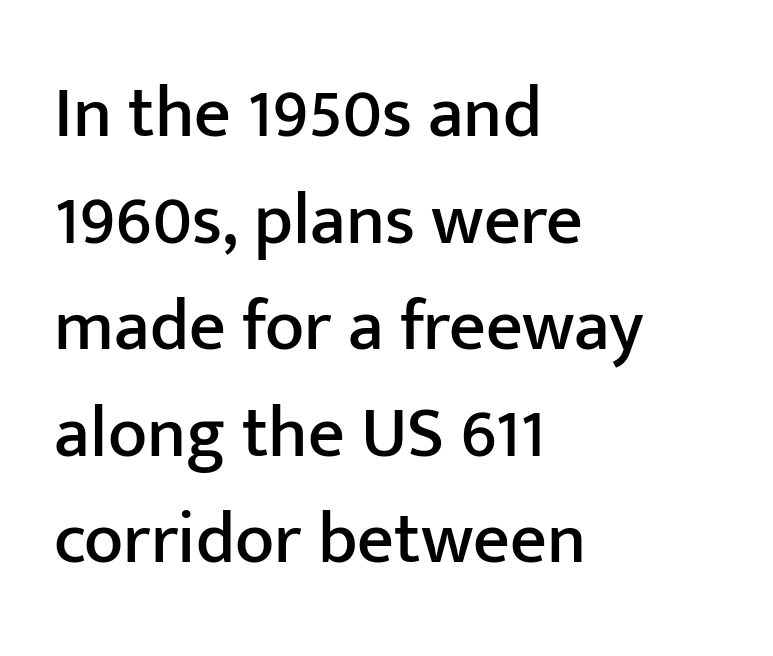
The image shows 72 px sans-serif type, upright; set left-aligned, normal line spacing (1.48x), normal letter spacing, not underlined; low stroke contrast and a medium x-height.
